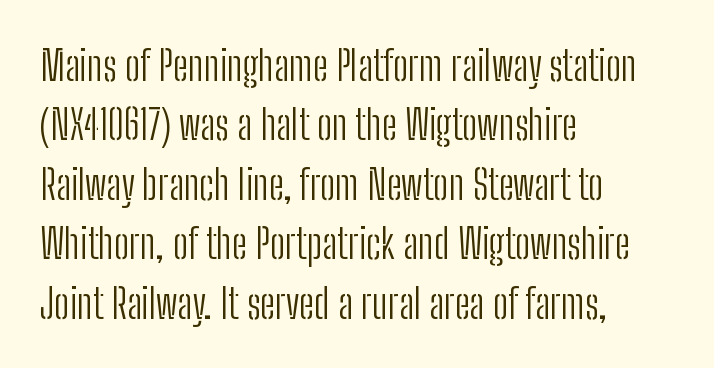
The horizontal fit of the characters is conventional and even. Quick note: not italic, upright. Are there feet on the stems? There aren't — it's a sans. A typesetter would call this proportional, since set widths differ per character.
